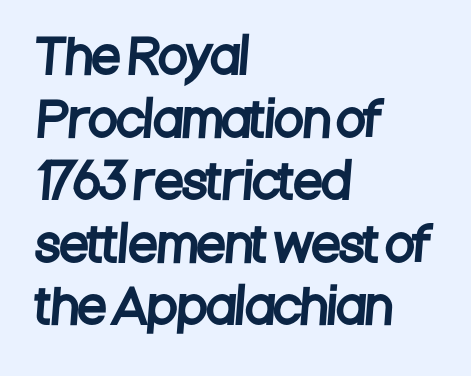
Q: Is the typeface a serif or a sans-serif typeface? A: Sans-serif.
Q: Is the text underlined? A: No.
Q: How is the paragraph aligned? A: Left-aligned.
Q: Is the spacing between letters normal or unusually wide? A: Normal.
Q: Is the spacing between lines tight, normal or loose? A: Normal.
Q: Width (condensed, normal, or wide)? A: Condensed.
Q: Stroke contrast? A: Low.
Q: x-height? A: Large.
Q: Monospaced? A: No.
